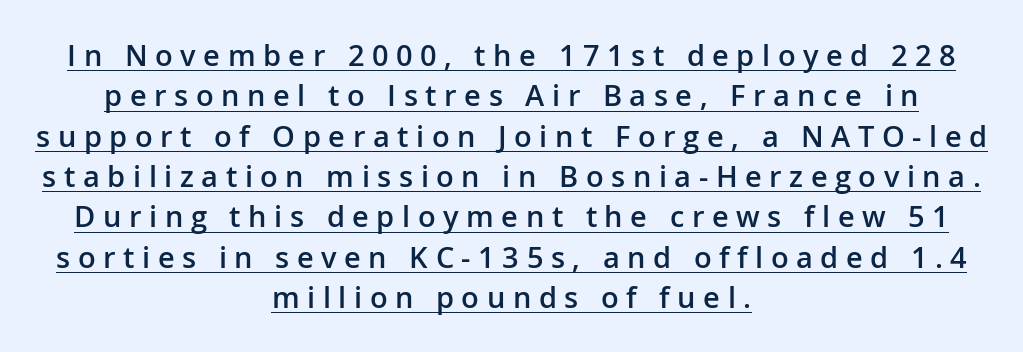
The image shows 29 px semibold sans-serif type, upright; set centered, normal line spacing (1.39x), unusually wide letter spacing (+0.26 em), underlined; low stroke contrast and a medium x-height.
